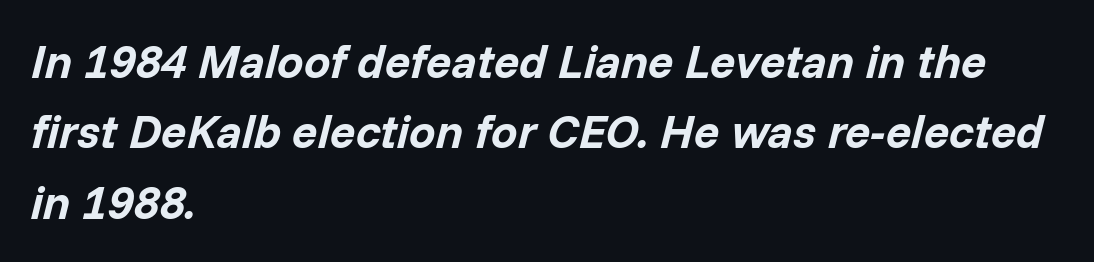
{"italic": "yes", "lean": "right", "slant_degrees": 14, "bold": "yes", "weight": "bold", "width": "normal", "stroke_contrast": "low", "x_height": "medium", "monospaced": "no", "underline": "no", "align": "left", "line_spacing": "normal", "line_spacing_ratio": 1.5, "letter_spacing": "normal", "letter_spacing_em": 0.0, "glyph_px": 47}
